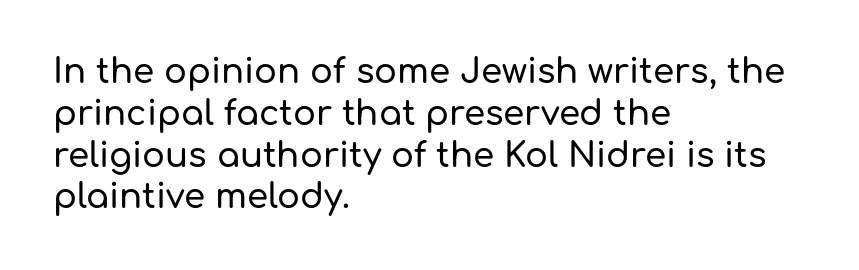
The image shows 34 px sans-serif type, upright; set left-aligned, line spacing 1.23x, normal letter spacing, not underlined; low stroke contrast and a medium x-height.
